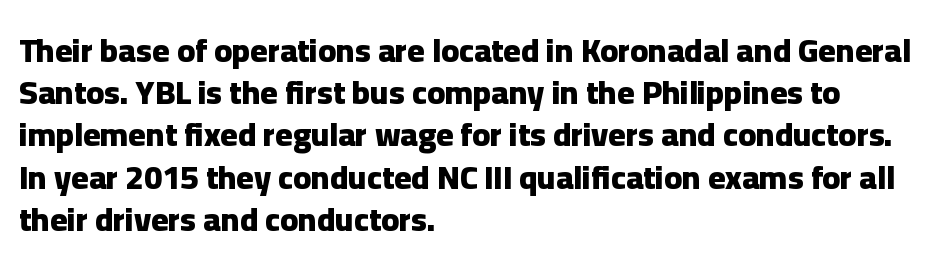
Q: Is the text bold? A: Yes.
Q: Is the text italic (slanted)? A: No, it is upright.
Q: Is the typeface a serif or a sans-serif typeface? A: Sans-serif.
Q: Is the text underlined? A: No.
Q: How is the paragraph aligned? A: Left-aligned.
Q: Is the spacing between letters normal or unusually wide? A: Normal.
Q: Is the spacing between lines tight, normal or loose? A: Normal.
Q: Width (condensed, normal, or wide)? A: Normal.
Q: Stroke contrast? A: Low.
Q: x-height? A: Medium.
Q: Monospaced? A: No.
